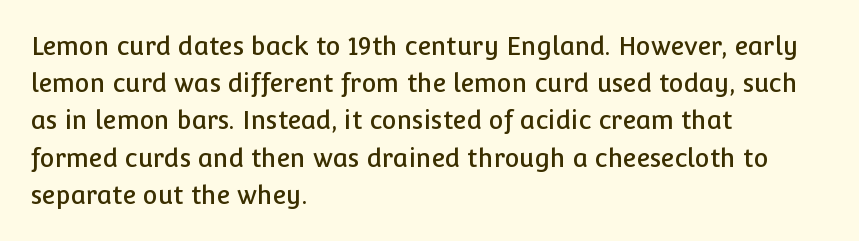
Designer's note — italics off, roman on. Compared with typical paragraphs, the rows here are spaced about the same. No word sits above an underline. Left-aligned paragraph, ragged on the right. This sample uses plain, unmodified letter spacing.
